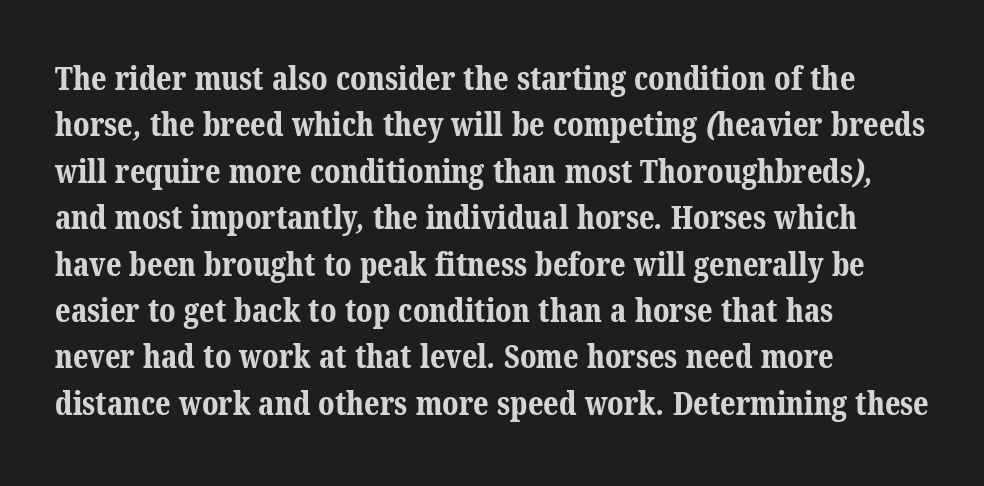
{"serif": "yes", "bold": "yes", "weight": "bold", "width": "normal", "stroke_contrast": "medium", "x_height": "medium", "monospaced": "no", "underline": "no", "align": "left", "line_spacing": "normal", "line_spacing_ratio": 1.45, "letter_spacing": "normal", "letter_spacing_em": 0.0, "glyph_px": 32}
